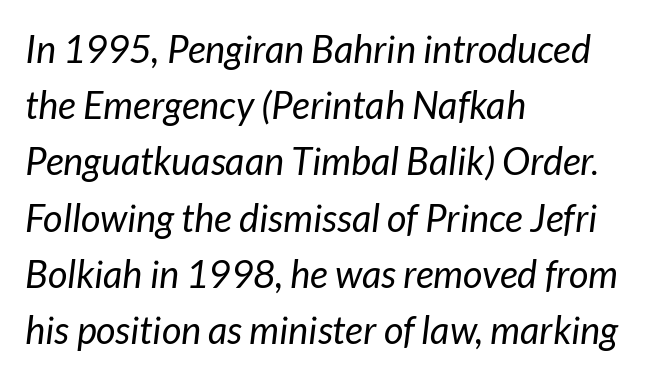
Stroke mass is kept to a normal reading level or below. Each new line begins a customary step beneath the previous one. The face used here is proportionally spaced, like ordinary book or web type. Check the space under the baseline: it is left empty. Is the letter spacing exaggerated? No — it looks like the ordinary default.
